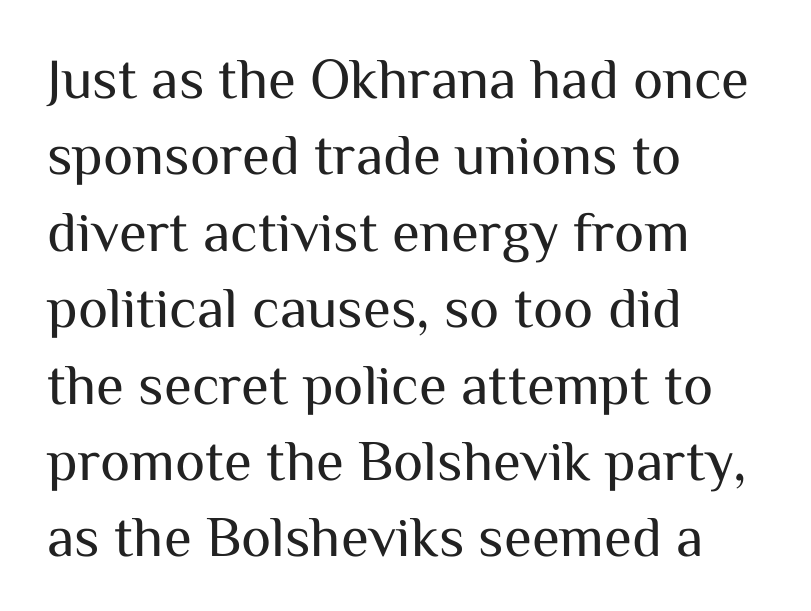
Q: Is the text bold? A: No.
Q: Is the text italic (slanted)? A: No, it is upright.
Q: Is the typeface a serif or a sans-serif typeface? A: Sans-serif.
Q: Is the text underlined? A: No.
Q: How is the paragraph aligned? A: Left-aligned.
Q: Is the spacing between letters normal or unusually wide? A: Normal.
Q: Is the spacing between lines tight, normal or loose? A: Normal.
Q: Width (condensed, normal, or wide)? A: Normal.
Q: Stroke contrast? A: Medium.
Q: x-height? A: Medium.
Q: Monospaced? A: No.
